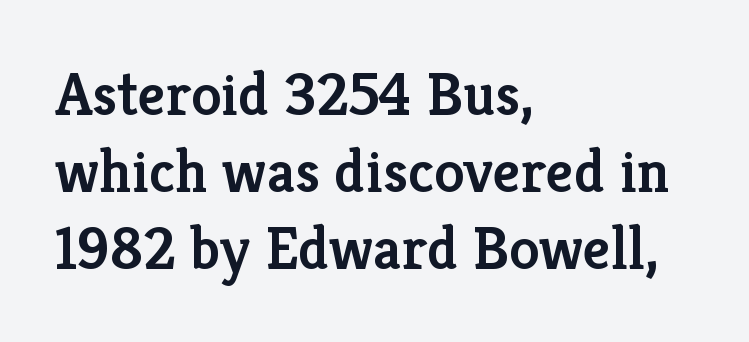
Q: Is the text bold? A: Semi-bold.
Q: Is the text italic (slanted)? A: No, it is upright.
Q: Is the typeface a serif or a sans-serif typeface? A: Serif.
Q: Is the text underlined? A: No.
Q: How is the paragraph aligned? A: Left-aligned.
Q: Is the spacing between letters normal or unusually wide? A: Normal.
Q: Is the spacing between lines tight, normal or loose? A: Normal.
Q: Width (condensed, normal, or wide)? A: Normal.
Q: Stroke contrast? A: Low.
Q: x-height? A: Medium.
Q: Monospaced? A: No.
